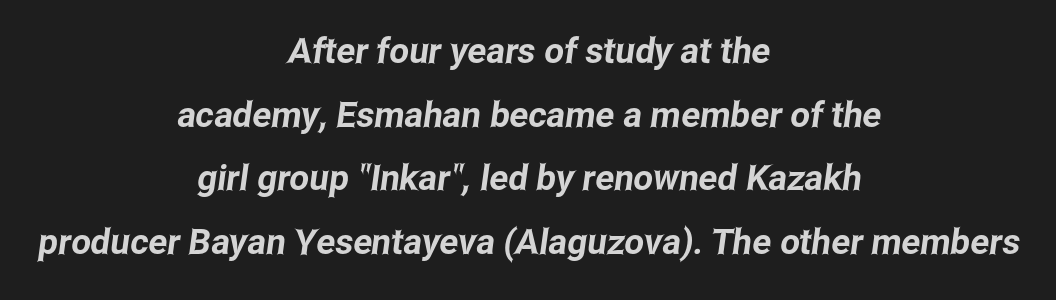
{"serif": "no", "width": "condensed", "stroke_contrast": "low", "x_height": "medium", "monospaced": "no", "underline": "no", "align": "center", "line_spacing_ratio": 1.82, "letter_spacing": "normal", "letter_spacing_em": 0.0, "glyph_px": 35}
